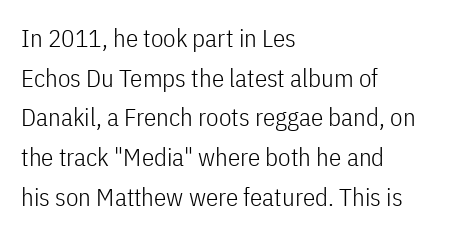
{"italic": "no", "bold": "no", "underline": "no", "align": "left", "line_spacing": "normal", "line_spacing_ratio": 1.59, "letter_spacing": "normal", "letter_spacing_em": 0.0, "glyph_px": 25}
